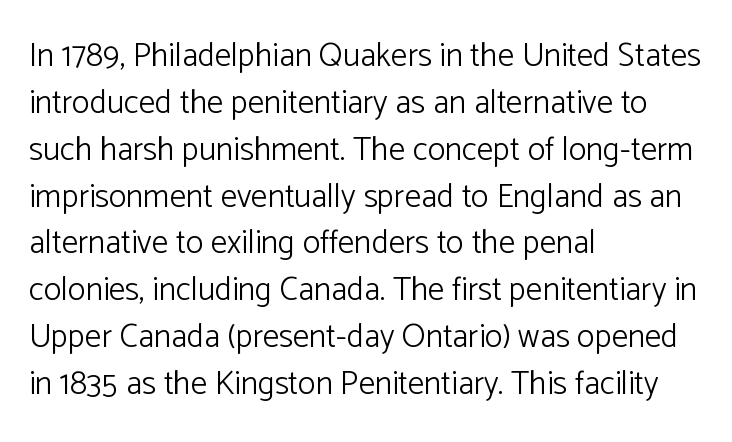
{"serif": "no", "italic": "no", "bold": "no", "weight": "light", "width": "normal", "stroke_contrast": "low", "x_height": "medium", "monospaced": "no", "underline": "no", "align": "left", "line_spacing": "normal", "line_spacing_ratio": 1.42, "letter_spacing": "normal", "letter_spacing_em": 0.0, "glyph_px": 33}
